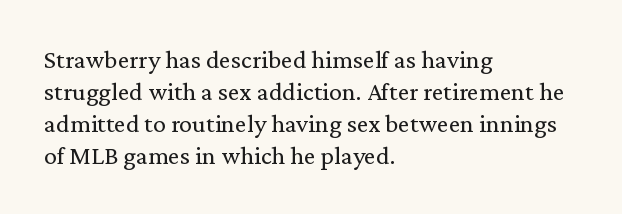
The image shows 26 px text type, upright; set left-aligned, line spacing 1.23x, normal letter spacing, not underlined.
